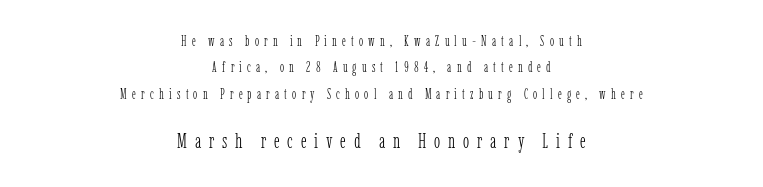
Q: Is the text bold? A: No.
Q: Is the text italic (slanted)? A: No, it is upright.
Q: Is the text underlined? A: No.
Q: How is the paragraph aligned? A: Centered.
Q: Is the spacing between letters normal or unusually wide? A: Unusually wide.
Q: Which block of text is set in a larger size, the first (top) or the second (bottom)? A: The second (bottom) one.
